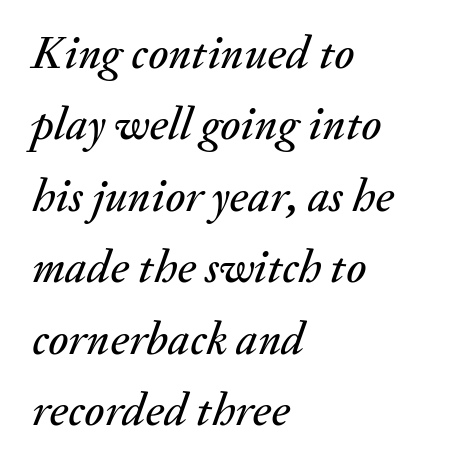
{"italic": "yes", "lean": "right", "slant_degrees": 20, "width": "normal", "stroke_contrast": "medium", "x_height": "small", "monospaced": "no", "underline": "no", "align": "left", "line_spacing": "normal", "line_spacing_ratio": 1.52, "letter_spacing": "normal", "letter_spacing_em": 0.0, "glyph_px": 47}
